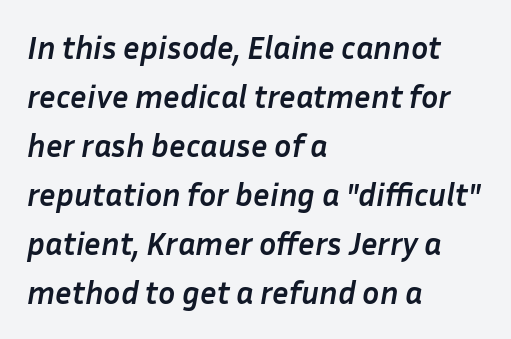
{"italic": "yes", "lean": "right", "slant_degrees": 10, "bold": "yes", "weight": "semibold", "width": "normal", "stroke_contrast": "low", "x_height": "medium", "monospaced": "no", "underline": "no", "align": "left", "line_spacing": "normal", "line_spacing_ratio": 1.53, "letter_spacing": "normal", "letter_spacing_em": 0.0, "glyph_px": 32}
